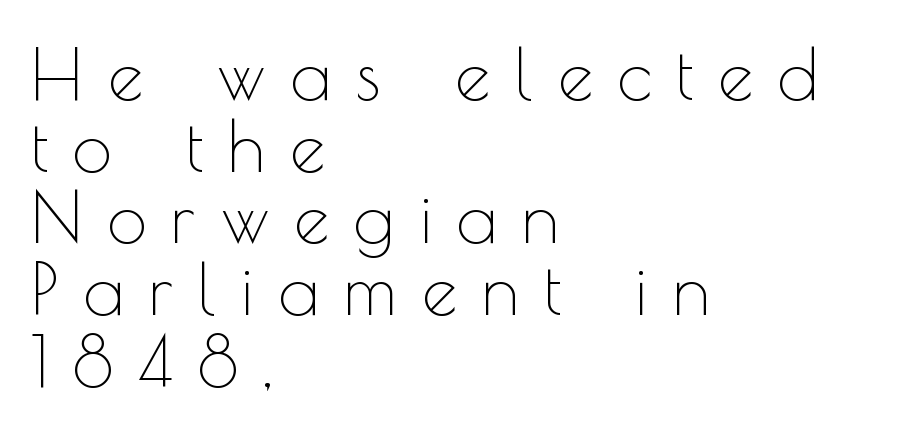
It's the straight-up-and-down kind of type. Serif or sans? Sans — the stroke terminals are bare. Between one letter and the next there's a generous, obvious gap. Looks like regular typesetting: each glyph gets only the width it needs. Caption: multi-line text, flush left, ragged right. Stem width sits at or under what a default text font uses.
